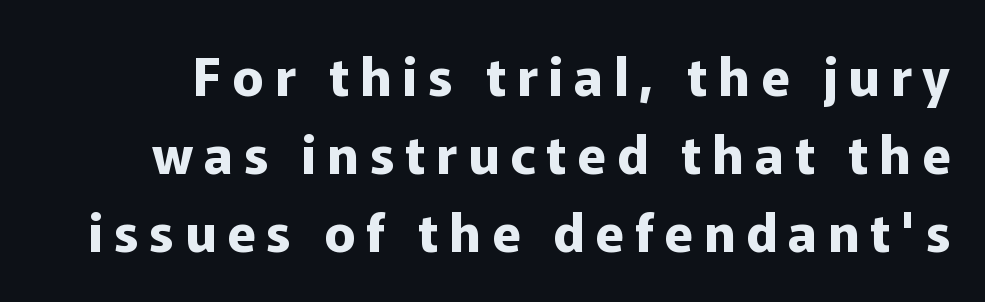
The image shows 52 px bold sans-serif type, upright; set normal line spacing (1.5x), unusually wide letter spacing (+0.21 em), not underlined; low stroke contrast and a medium x-height.
